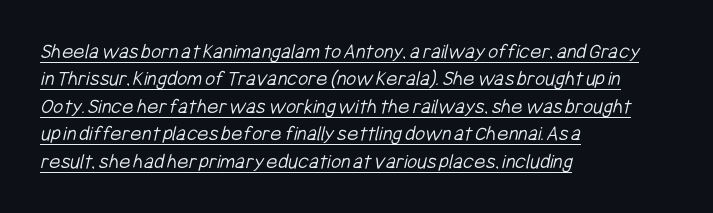
Q: Is the text bold? A: No.
Q: Is the text underlined? A: Yes.
Q: How is the paragraph aligned? A: Left-aligned.
Q: Is the spacing between letters normal or unusually wide? A: Normal.
Q: Is the spacing between lines tight, normal or loose? A: Normal.
